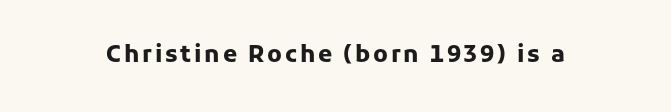
The words here are not underlined. Ascenders rise straight up at ninety degrees. What weight is shown? A full bold with thick strokes.
